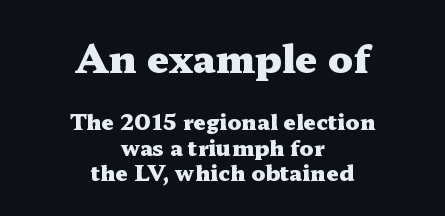
The image shows 39 px heavy, wide serif type, upright; set centered, line spacing 1.17x, normal letter spacing, not underlined; the first (top) block is 1.77x larger; medium stroke contrast and a medium x-height.
